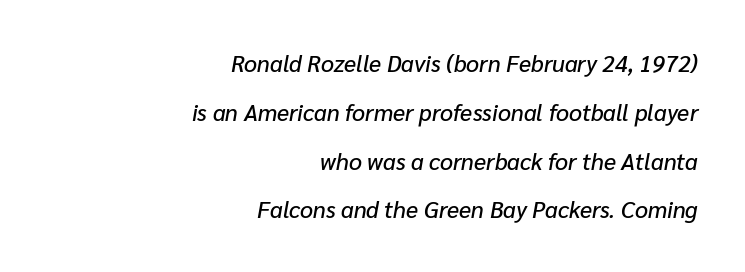
Q: Is the text italic (slanted)? A: Yes, it leans right by about 10 degrees.
Q: Is the text underlined? A: No.
Q: How is the paragraph aligned? A: Right-aligned.
Q: Is the spacing between letters normal or unusually wide? A: Normal.
Q: Is the spacing between lines tight, normal or loose? A: Loose.
